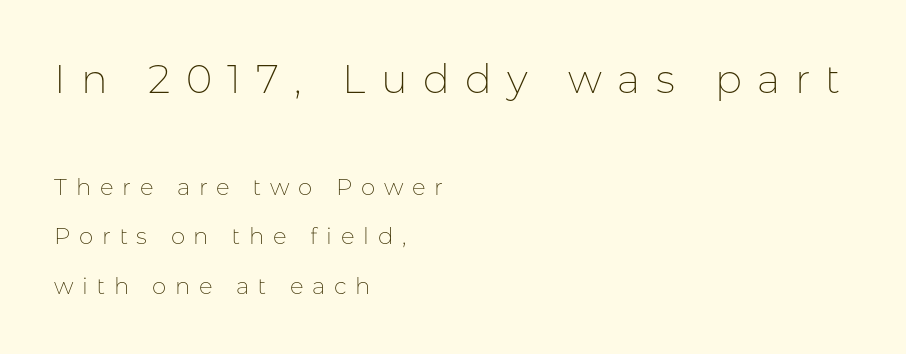
{"serif": "no", "italic": "no", "bold": "no", "weight": "thin", "width": "normal", "stroke_contrast": "low", "x_height": "medium", "monospaced": "no", "underline": "no", "align": "left", "line_spacing": "loose", "line_spacing_ratio": 2.15, "letter_spacing": "wide", "letter_spacing_em": 0.38, "larger_block": "first", "size_ratio": 1.74, "glyph_px": 40}
